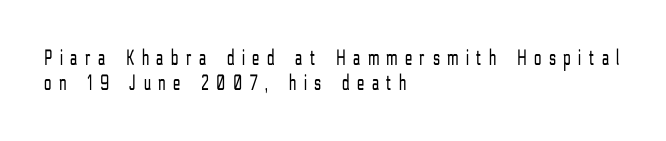
Q: Is the text bold? A: No.
Q: Is the text italic (slanted)? A: No, it is upright.
Q: Is the text underlined? A: No.
Q: How is the paragraph aligned? A: Left-aligned.
Q: Is the spacing between letters normal or unusually wide? A: Unusually wide.
Q: Is the spacing between lines tight, normal or loose? A: Tight.
